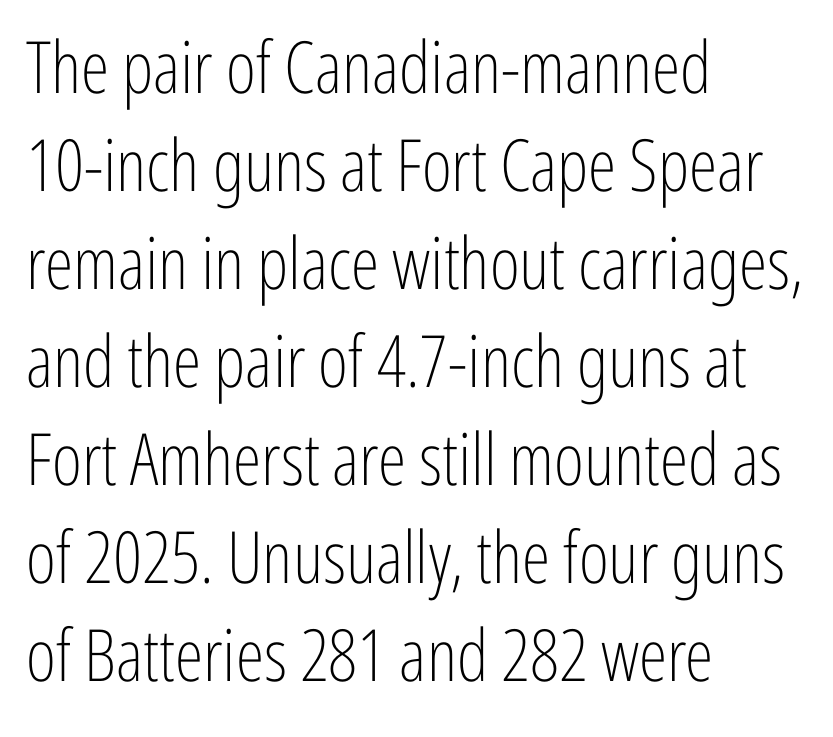
The image shows 72 px light, condensed sans-serif type, upright; set left-aligned, normal line spacing (1.36x), normal letter spacing, not underlined; low stroke contrast and a medium x-height.
